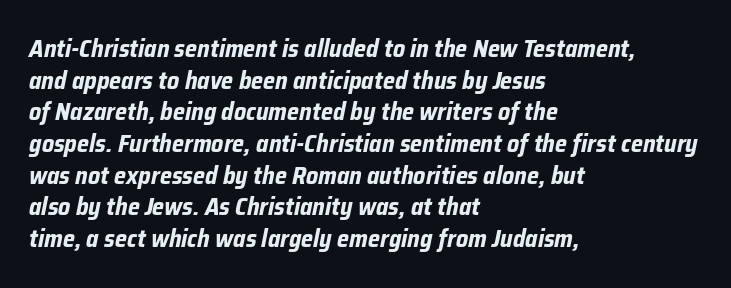
Short and long lines alike share a common starting point at left. The specimen omits any rule beneath the text block's lines. What weight is shown? A full bold with thick strokes. Does the lettering tilt? It does — this is italic. Inter-character spacing is left at the font's built-in metrics. Vertically, the passage feels balanced, rows spaced as you'd expect.
